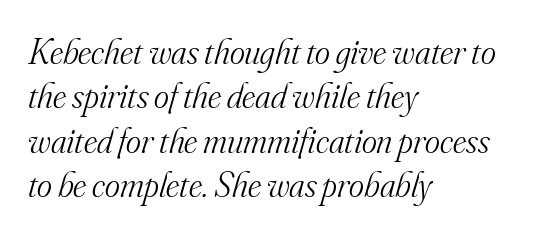
Decoration check: the copy has no underline. The typesetting does not lean heavy: it is not bold. Is this a sans? No — the strokes have serifs. Does the lettering tilt? It does — this is italic.
